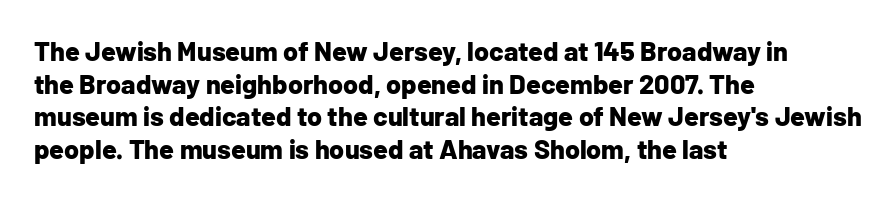
Q: Is the text bold? A: Yes.
Q: Is the text italic (slanted)? A: No, it is upright.
Q: Is the text underlined? A: No.
Q: How is the paragraph aligned? A: Left-aligned.
Q: Is the spacing between letters normal or unusually wide? A: Normal.
